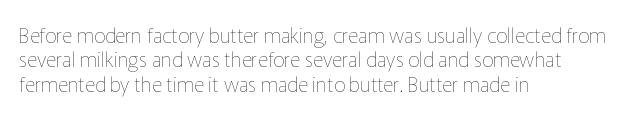
{"italic": "no", "bold": "no", "underline": "no", "align": "left", "line_spacing_ratio": 1.22, "letter_spacing": "normal", "letter_spacing_em": 0.0, "glyph_px": 20}
